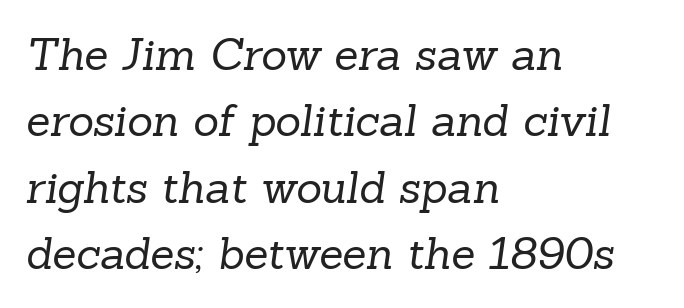
Q: Is the text bold? A: No.
Q: Is the typeface a serif or a sans-serif typeface? A: Serif.
Q: Is the text underlined? A: No.
Q: How is the paragraph aligned? A: Left-aligned.
Q: Is the spacing between letters normal or unusually wide? A: Normal.
Q: Is the spacing between lines tight, normal or loose? A: Normal.
Q: Width (condensed, normal, or wide)? A: Normal.
Q: Stroke contrast? A: Low.
Q: x-height? A: Medium.
Q: Monospaced? A: No.
